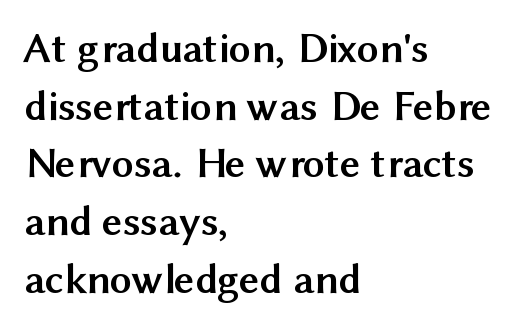
The image shows 44 px semibold sans-serif type, upright; set left-aligned, normal line spacing (1.31x), normal letter spacing, not underlined; medium stroke contrast and a medium x-height.
